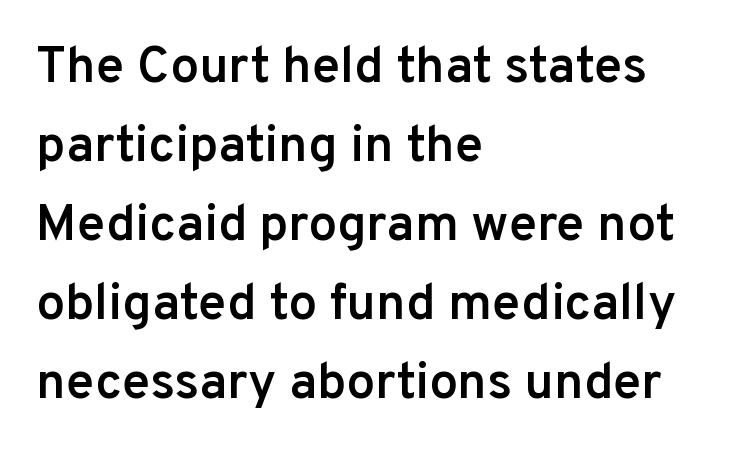
{"serif": "no", "italic": "no", "bold": "semi", "weight": "semibold", "width": "normal", "stroke_contrast": "low", "x_height": "medium", "monospaced": "no", "underline": "no", "align": "left", "line_spacing": "normal", "line_spacing_ratio": 1.55, "letter_spacing": "normal", "letter_spacing_em": 0.0, "glyph_px": 51}
